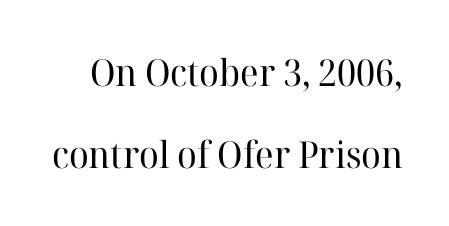
Ink coverage per letter is moderate at most. Proportional: the letters do not fall into vertical columns. A typesetter would call this zero additional tracking. This sample trades compactness for vertical openness between lines.
